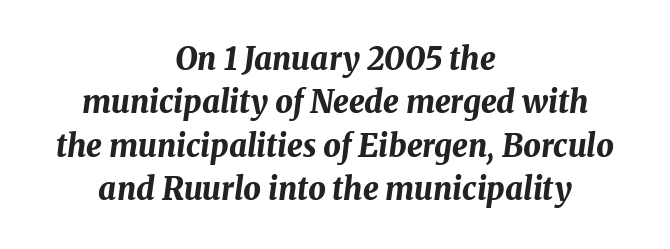
The image shows 31 px bold type, italic (leaning right); set centered, normal line spacing (1.4x), normal letter spacing, not underlined; medium stroke contrast and a medium x-height.
